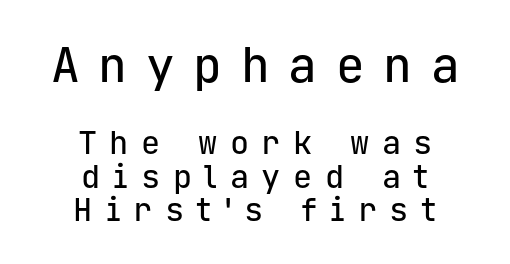
The image shows 48 px sans-serif type, upright, monospaced; set centered, tight line spacing (1.04x), unusually wide letter spacing (+0.39 em), not underlined; the first (top) block is 1.5x larger; low stroke contrast and a medium x-height.
